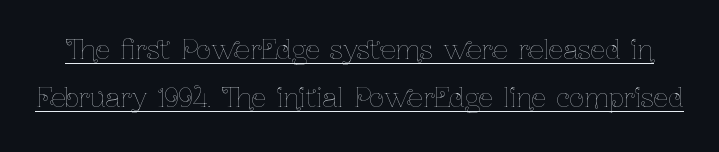
Nothing unusual about the tracking: characters are spaced as the font intends. Students, observe the line beneath the letters — that is underlining. A typesetter would mark this as roman, not italic. Counters stay open thanks to moderate or lighter strokes.
